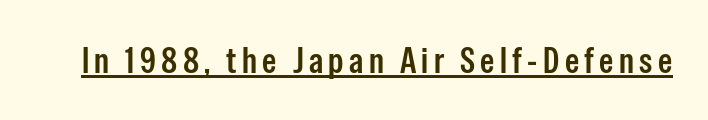
The image shows 36 px condensed sans-serif type, upright; set underlined; low stroke contrast and a medium x-height.
